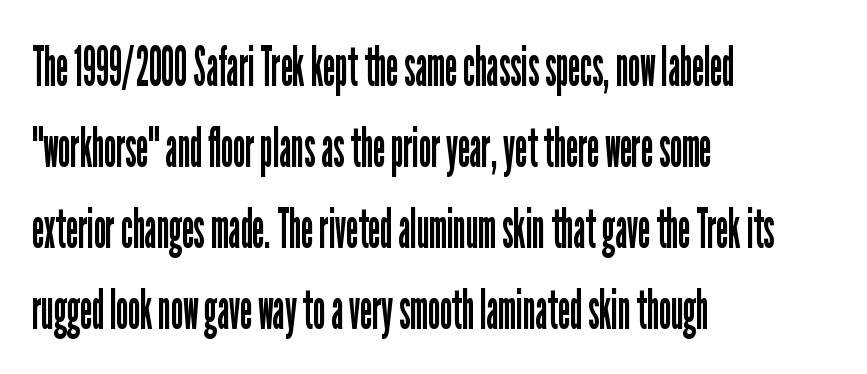
Q: Is the text bold? A: No.
Q: Is the text italic (slanted)? A: No, it is upright.
Q: Is the typeface a serif or a sans-serif typeface? A: Sans-serif.
Q: Is the text underlined? A: No.
Q: How is the paragraph aligned? A: Left-aligned.
Q: Is the spacing between letters normal or unusually wide? A: Normal.
Q: Is the spacing between lines tight, normal or loose? A: Normal.
Q: Width (condensed, normal, or wide)? A: Condensed.
Q: Stroke contrast? A: Low.
Q: x-height? A: Medium.
Q: Monospaced? A: No.
